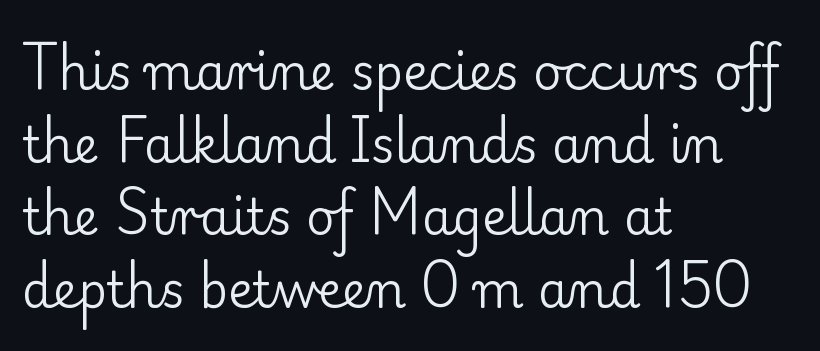
Q: Is the text bold? A: No.
Q: Is the text italic (slanted)? A: No, it is upright.
Q: Is the typeface a serif or a sans-serif typeface? A: Serif.
Q: Is the text underlined? A: No.
Q: How is the paragraph aligned? A: Left-aligned.
Q: Is the spacing between letters normal or unusually wide? A: Normal.
Q: Is the spacing between lines tight, normal or loose? A: Normal.
Q: Width (condensed, normal, or wide)? A: Normal.
Q: Stroke contrast? A: Low.
Q: x-height? A: Small.
Q: Monospaced? A: No.
